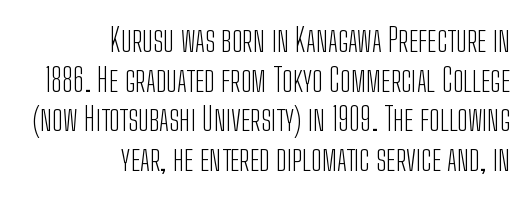
Every stem runs plumb, perpendicular to the baseline. The typesetter chose a ragged-left arrangement here. Bare-footed words on every line. The font family rendered here belongs to the sans-serif group.
